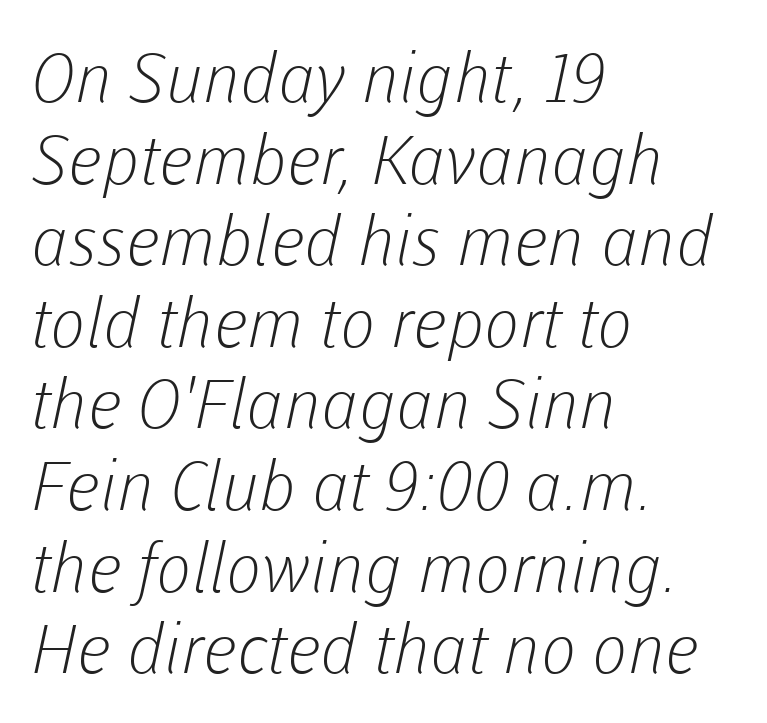
Only glyphs here, with clear space below each row. The text block is weighted toward the left margin, trailing off unevenly rightward. Nothing sits at the stroke ends, so this counts as sans-serif. The strokes are not fattened; the text isn't bold.
